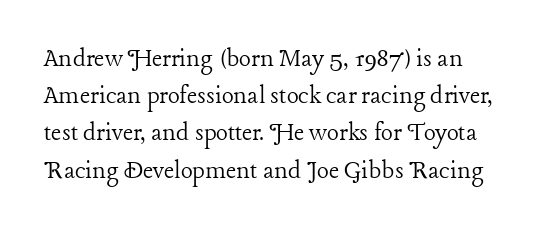
The letters advance in unequal steps, a hallmark of proportional type. No extra tracking has been applied to these lines. Compared with a typical body face, this is equally light or lighter still. Ordinary non-slanted type is in use. Any mark beneath the type? The region is blank. Quick note: interline space is typical.
